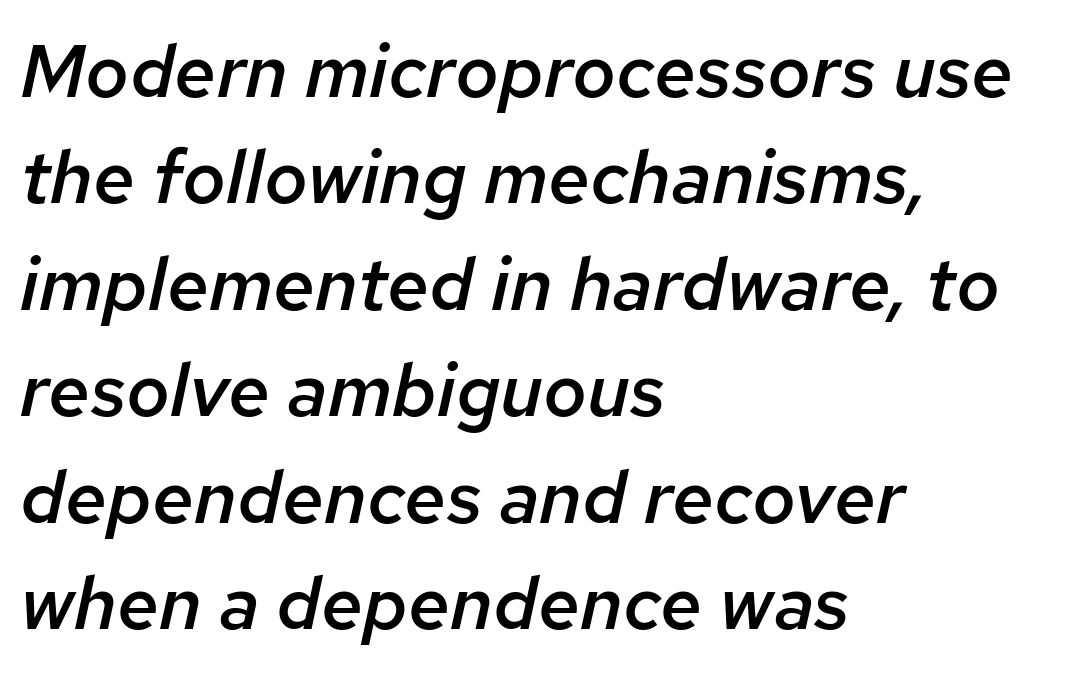
The image shows 75 px semibold type, italic (leaning right); set left-aligned, normal line spacing (1.42x), normal letter spacing, not underlined; low stroke contrast and a medium x-height.
